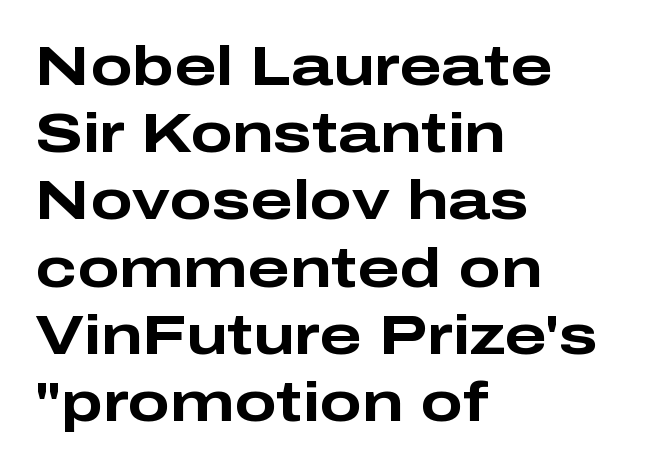
{"serif": "no", "italic": "no", "bold": "yes", "weight": "bold", "width": "wide", "stroke_contrast": "low", "x_height": "medium", "monospaced": "no", "underline": "no", "align": "left", "line_spacing_ratio": 1.2, "letter_spacing": "normal", "letter_spacing_em": 0.0, "glyph_px": 56}
